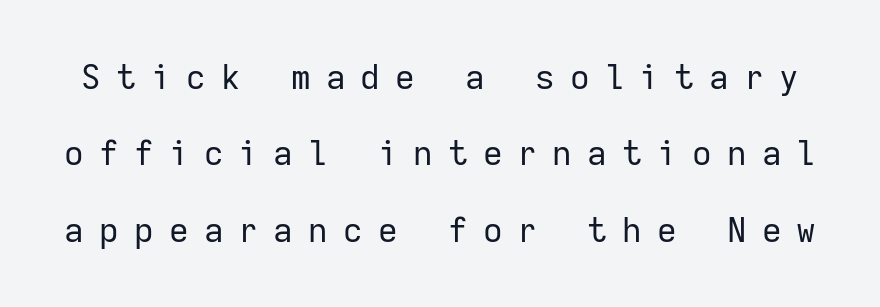
Q: Is the text bold? A: No.
Q: Is the text italic (slanted)? A: No, it is upright.
Q: Is the typeface a serif or a sans-serif typeface? A: Sans-serif.
Q: Is the text underlined? A: No.
Q: Is the spacing between letters normal or unusually wide? A: Unusually wide.
Q: Is the spacing between lines tight, normal or loose? A: Loose.
Q: Width (condensed, normal, or wide)? A: Normal.
Q: Stroke contrast? A: Low.
Q: x-height? A: Medium.
Q: Monospaced? A: Yes.
